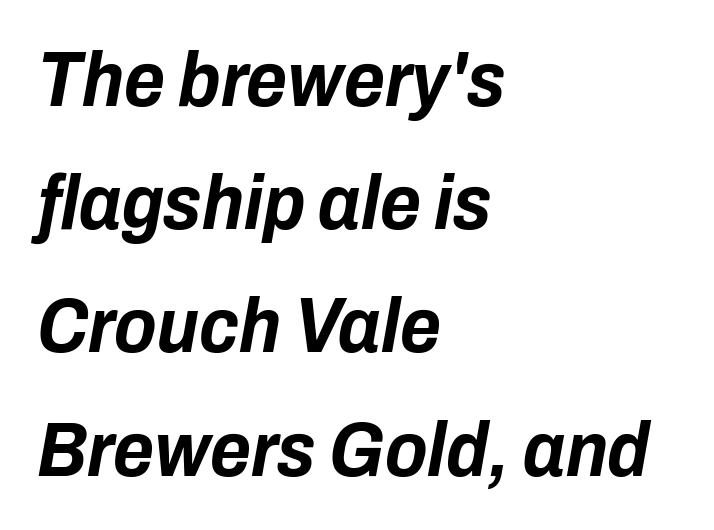
Yep, that's italic — everything's leaning. In terms of weight, the rendering is a true, heavy bold. Characters follow at the spacing the type designer built in. Is the block centered? No — it sits flush against the left margin.
